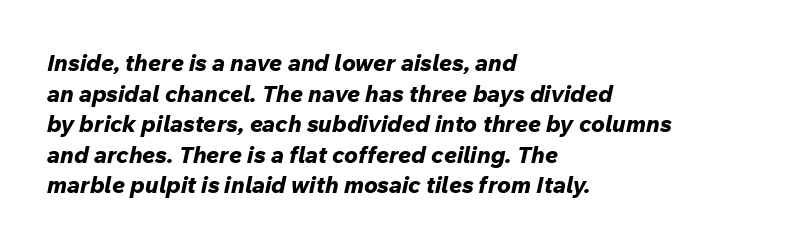
The image shows 23 px bold type, italic (leaning right); set left-aligned, normal line spacing (1.33x), normal letter spacing, not underlined.
